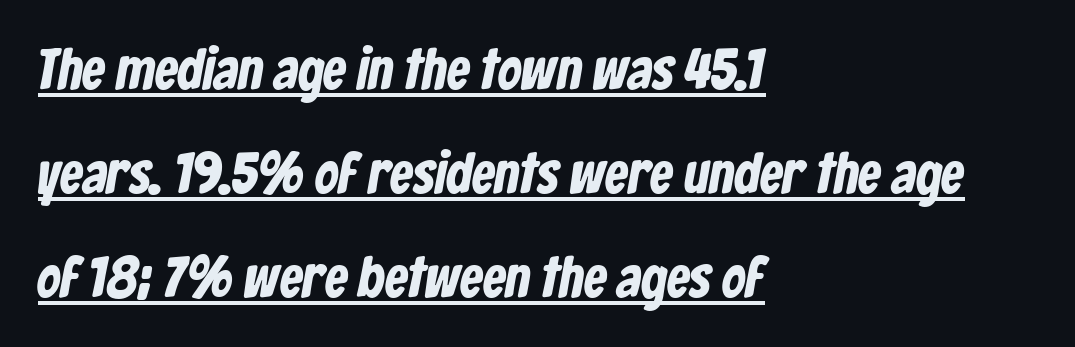
Look at the stroke-to-counter ratio: heavy, a bold. The rendering anchors every line to the left-hand side. Stroke terminals: plain, sans-serif. The glyphs are accompanied by a horizontal stroke just below them. The letterforms sit shoulder to shoulder at normal distance. Note the varied advance widths — an 'i' is clearly narrower than an 'm'.
